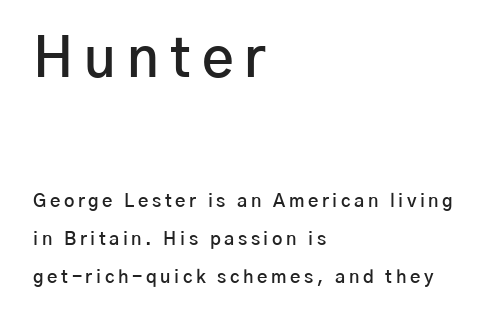
Q: Is the text bold? A: Semi-bold.
Q: Is the text italic (slanted)? A: No, it is upright.
Q: Is the typeface a serif or a sans-serif typeface? A: Sans-serif.
Q: Is the text underlined? A: No.
Q: How is the paragraph aligned? A: Left-aligned.
Q: Is the spacing between letters normal or unusually wide? A: Unusually wide.
Q: Is the spacing between lines tight, normal or loose? A: Loose.
Q: Which block of text is set in a larger size, the first (top) or the second (bottom)? A: The first (top) one.
Q: Width (condensed, normal, or wide)? A: Normal.
Q: Stroke contrast? A: Low.
Q: x-height? A: Medium.
Q: Monospaced? A: No.
